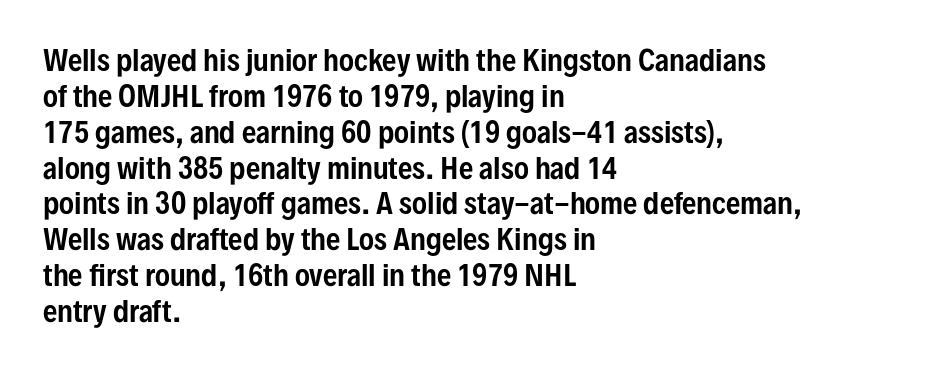
The image shows 28 px condensed sans-serif type, upright; set left-aligned, normal line spacing (1.28x), normal letter spacing, not underlined; low stroke contrast and a medium x-height.
